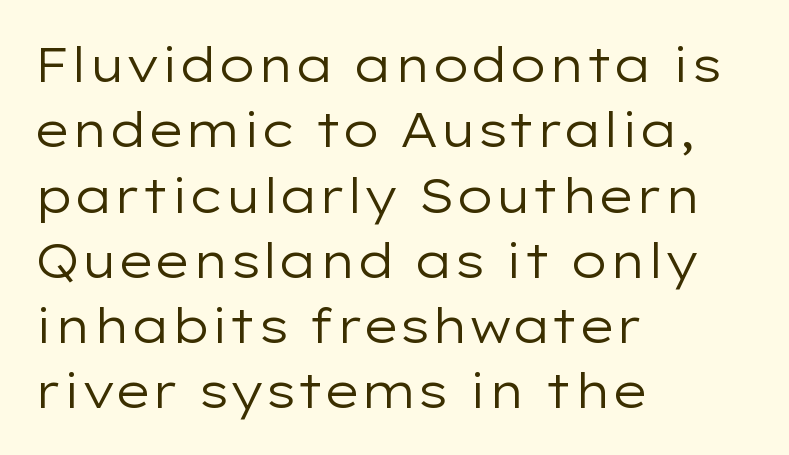
The image shows 48 px regular-weight, wide sans-serif type, upright; set left-aligned, normal line spacing (1.36x), normal letter spacing, not underlined; low stroke contrast and a medium x-height.
